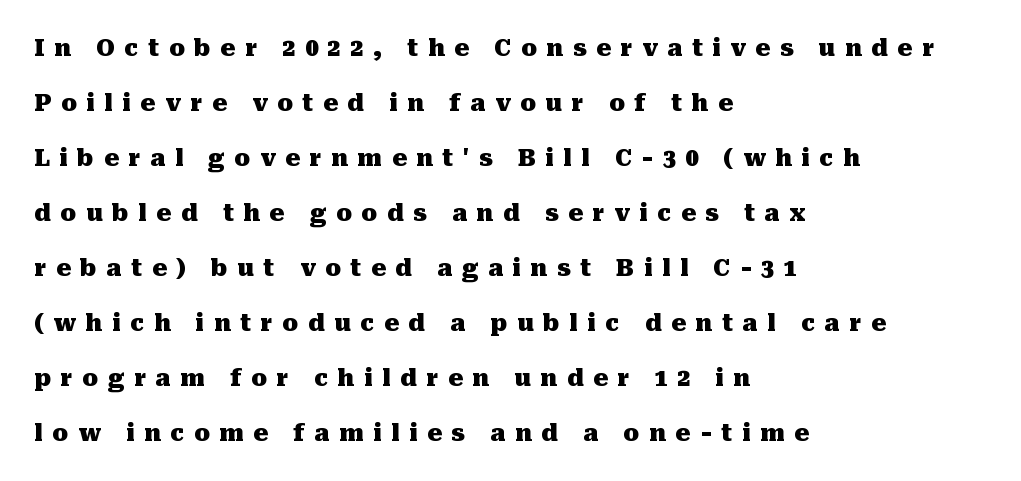
The rendering uses a bold face; every stroke is thick and dark. Observe the wide spacing: letters keep a clear distance from each other. Horizontal alignment here is leftward, the default for most running prose. The specimen reads as upright at a glance. The zone under the glyphs is completely vacant. In terms of leading, this rendering errs on the spacious side.
